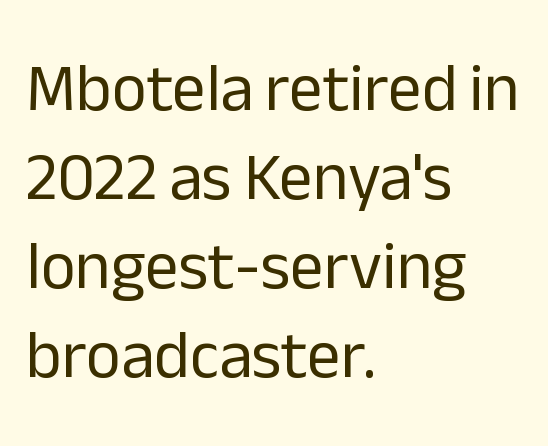
Q: Is the text bold? A: No.
Q: Is the text italic (slanted)? A: No, it is upright.
Q: Is the typeface a serif or a sans-serif typeface? A: Sans-serif.
Q: Is the text underlined? A: No.
Q: How is the paragraph aligned? A: Left-aligned.
Q: Is the spacing between letters normal or unusually wide? A: Normal.
Q: Is the spacing between lines tight, normal or loose? A: Normal.
Q: Width (condensed, normal, or wide)? A: Normal.
Q: Stroke contrast? A: Low.
Q: x-height? A: Medium.
Q: Monospaced? A: No.
